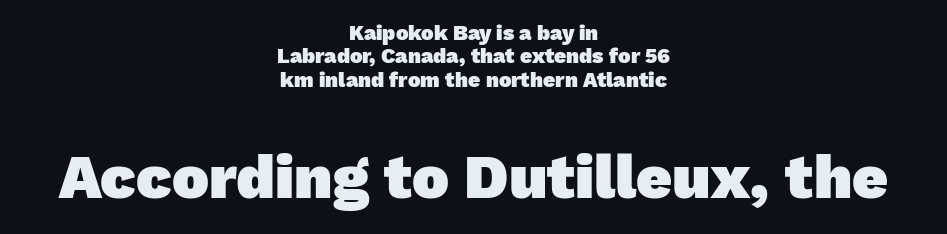
{"serif": "no", "bold": "yes", "weight": "heavy", "width": "normal", "stroke_contrast": "low", "x_height": "medium", "monospaced": "no", "underline": "no", "align": "center", "line_spacing": "tight", "line_spacing_ratio": 1.11, "letter_spacing": "normal", "letter_spacing_em": 0.0, "larger_block": "second", "size_ratio": 2.95, "glyph_px": 62}
